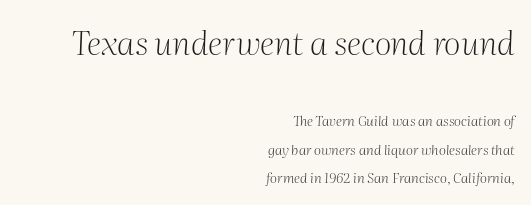
Q: Is the text bold? A: No.
Q: Is the text italic (slanted)? A: Yes, it leans right by about 2 degrees.
Q: Is the typeface a serif or a sans-serif typeface? A: Serif.
Q: Is the text underlined? A: No.
Q: How is the paragraph aligned? A: Right-aligned.
Q: Is the spacing between letters normal or unusually wide? A: Normal.
Q: Is the spacing between lines tight, normal or loose? A: Loose.
Q: Which block of text is set in a larger size, the first (top) or the second (bottom)? A: The first (top) one.
Q: Width (condensed, normal, or wide)? A: Normal.
Q: Stroke contrast? A: Medium.
Q: x-height? A: Medium.
Q: Monospaced? A: No.
